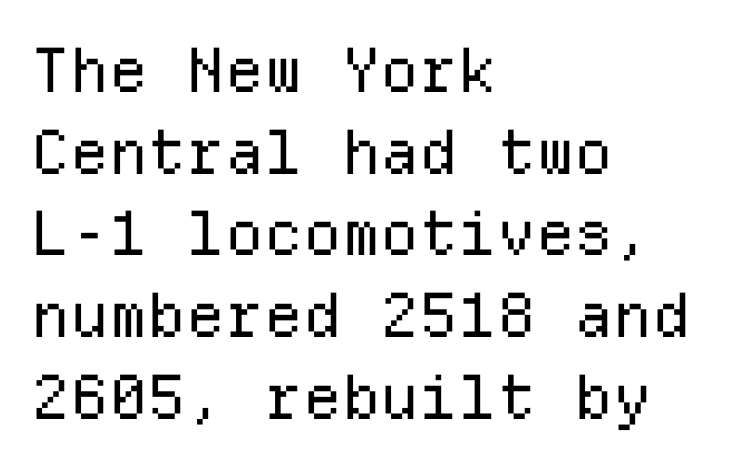
This is sans-serif lettering, the kind often seen on screens and signage. Looks like terminal output: every glyph gets an equal slot. What stands out about the letter spacing? Nothing — it is the standard amount. Left-aligned paragraph, ragged on the right.
